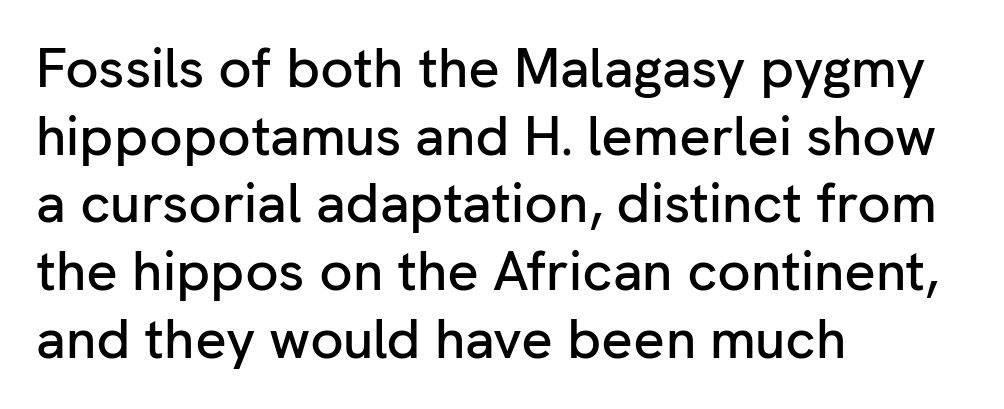
Q: Is the text italic (slanted)? A: No, it is upright.
Q: Is the typeface a serif or a sans-serif typeface? A: Sans-serif.
Q: Is the text underlined? A: No.
Q: How is the paragraph aligned? A: Left-aligned.
Q: Is the spacing between letters normal or unusually wide? A: Normal.
Q: Width (condensed, normal, or wide)? A: Normal.
Q: Stroke contrast? A: Low.
Q: x-height? A: Medium.
Q: Monospaced? A: No.
